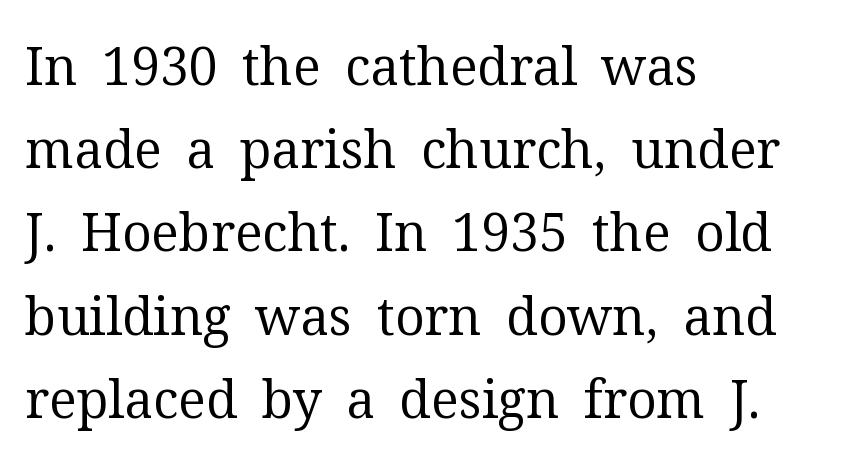
These lines are rendered in a variable-pitch font. Is the block centered? No — it sits flush against the left margin. Does the lettering tilt? It doesn't — this is upright. Inter-character spacing is left at the font's built-in metrics.
